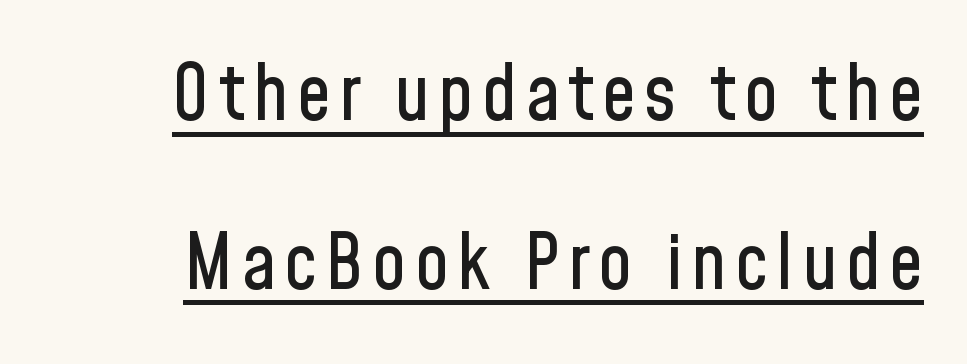
{"serif": "no", "italic": "no", "width": "condensed", "stroke_contrast": "low", "x_height": "medium", "monospaced": "no", "underline": "yes", "line_spacing": "loose", "line_spacing_ratio": 2.22, "glyph_px": 76}
